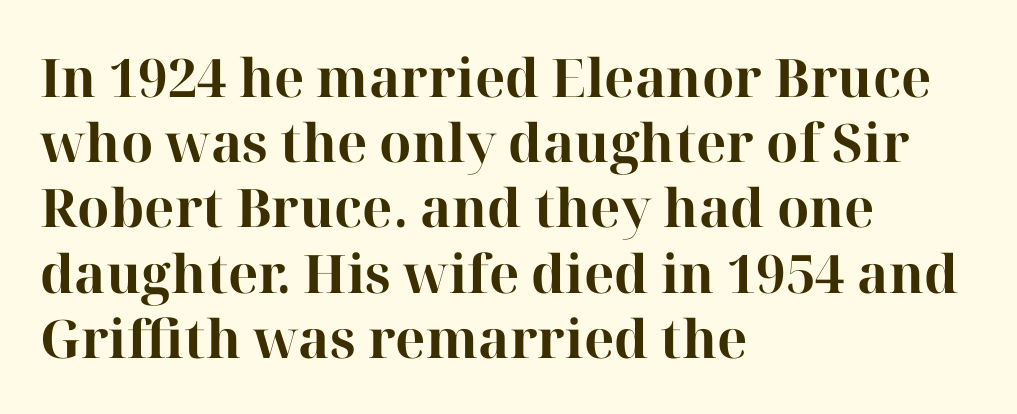
{"serif": "yes", "italic": "no", "bold": "yes", "weight": "bold", "width": "normal", "stroke_contrast": "high", "x_height": "medium", "monospaced": "no", "underline": "no", "align": "left", "line_spacing_ratio": 1.23, "letter_spacing": "normal", "letter_spacing_em": 0.0, "glyph_px": 53}
